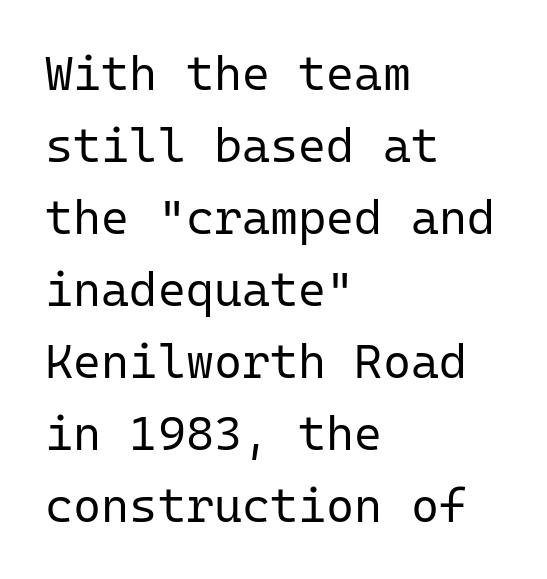
{"serif": "no", "italic": "no", "bold": "no", "weight": "regular", "width": "normal", "stroke_contrast": "low", "x_height": "medium", "monospaced": "yes", "underline": "no", "align": "left", "line_spacing": "normal", "line_spacing_ratio": 1.5, "letter_spacing": "normal", "letter_spacing_em": 0.0, "glyph_px": 48}
